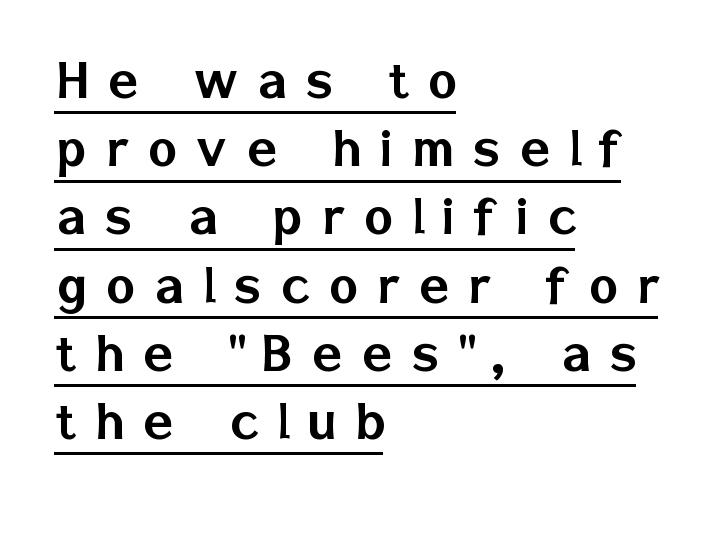
{"serif": "no", "italic": "no", "width": "normal", "stroke_contrast": "low", "x_height": "medium", "monospaced": "no", "underline": "yes", "align": "left", "line_spacing": "tight", "line_spacing_ratio": 1.1, "letter_spacing": "wide", "letter_spacing_em": 0.31, "glyph_px": 62}
